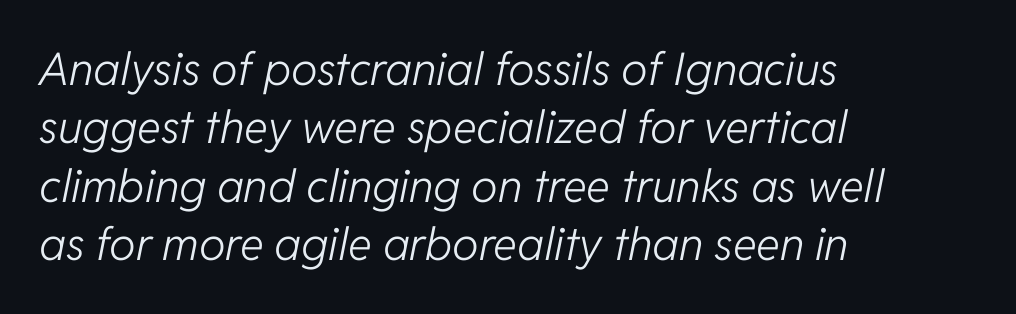
{"italic": "yes", "lean": "right", "slant_degrees": 11, "bold": "no", "weight": "light", "width": "normal", "stroke_contrast": "low", "x_height": "medium", "monospaced": "no", "underline": "no", "align": "left", "line_spacing": "normal", "line_spacing_ratio": 1.3, "letter_spacing": "normal", "letter_spacing_em": 0.0, "glyph_px": 45}
